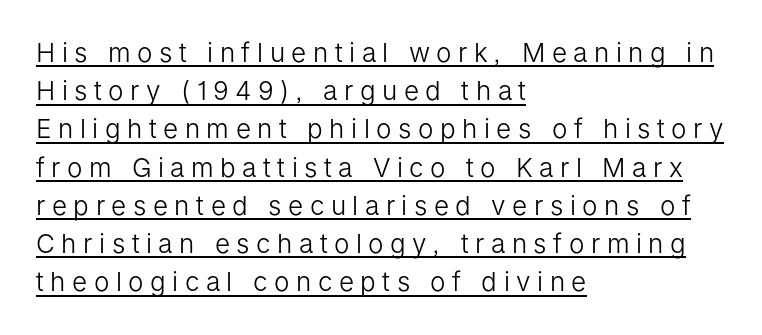
The image shows 26 px text type, upright; set left-aligned, normal line spacing (1.47x), unusually wide letter spacing (+0.25 em), underlined.
